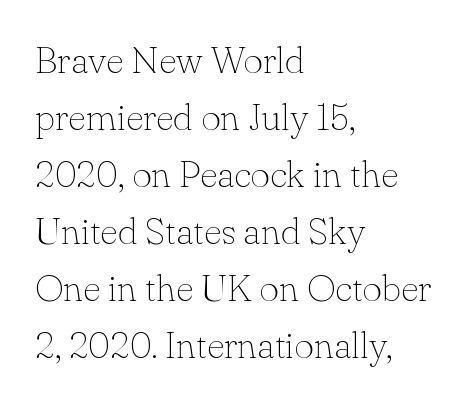
Q: Is the text bold? A: No.
Q: Is the text italic (slanted)? A: No, it is upright.
Q: Is the typeface a serif or a sans-serif typeface? A: Serif.
Q: Is the text underlined? A: No.
Q: How is the paragraph aligned? A: Left-aligned.
Q: Is the spacing between letters normal or unusually wide? A: Normal.
Q: Is the spacing between lines tight, normal or loose? A: Normal.
Q: Width (condensed, normal, or wide)? A: Normal.
Q: Stroke contrast? A: Low.
Q: x-height? A: Small.
Q: Monospaced? A: No.
